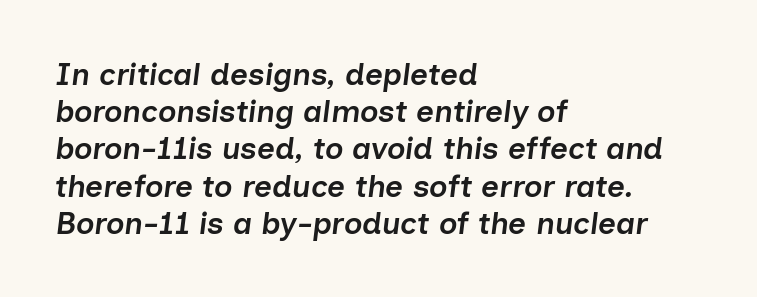
{"italic": "yes", "lean": "right", "slant_degrees": 7, "bold": "semi", "weight": "semibold", "width": "normal", "stroke_contrast": "low", "x_height": "medium", "monospaced": "no", "underline": "no", "align": "left", "line_spacing_ratio": 1.2, "letter_spacing": "normal", "letter_spacing_em": 0.0, "glyph_px": 31}
